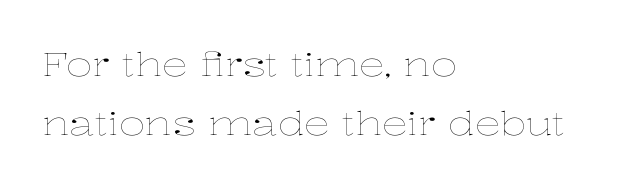
Letters rest on an invisible, unmarked baseline. Spacing between characters is what you'd get straight out of the box. Compared with a typical body face, this is equally light or lighter still. If you drew a line through each stem, it would be perfectly vertical. Looks like regular typesetting: each glyph gets only the width it needs. The rendering anchors every line to the left-hand side.
